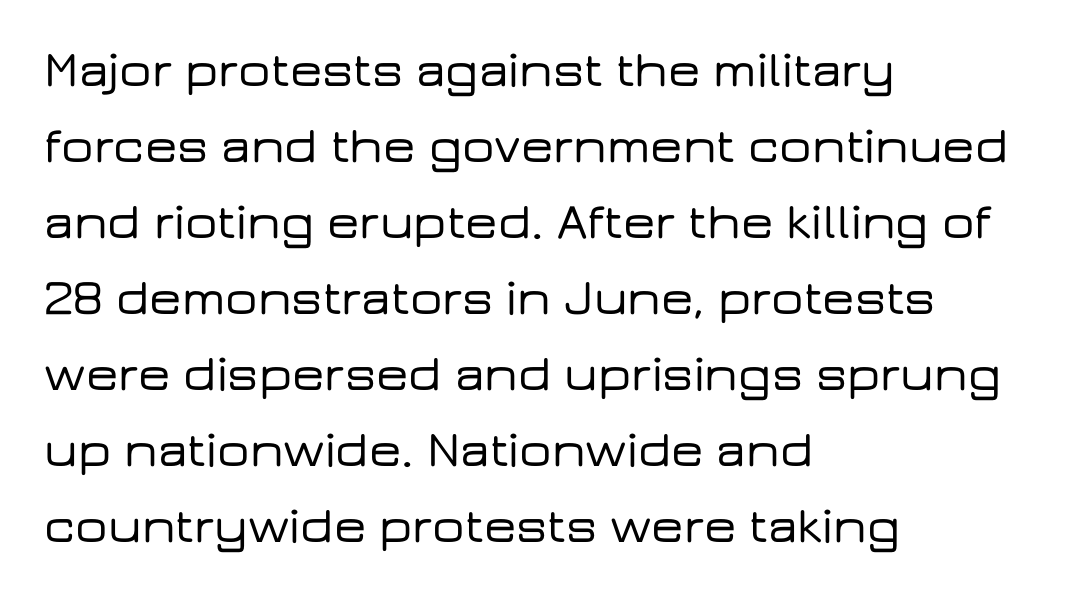
The image shows 51 px wide sans-serif type, upright; set left-aligned, normal line spacing (1.49x), normal letter spacing, not underlined; low stroke contrast and a medium x-height.
